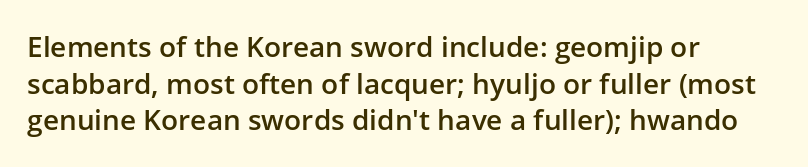
Quick note: not italic, upright. The lines sit at an ordinary, default distance from one another. Here the designer chose a conventional face with non-uniform glyph widths. This rendering uses left alignment, leaving the right contour irregular.
